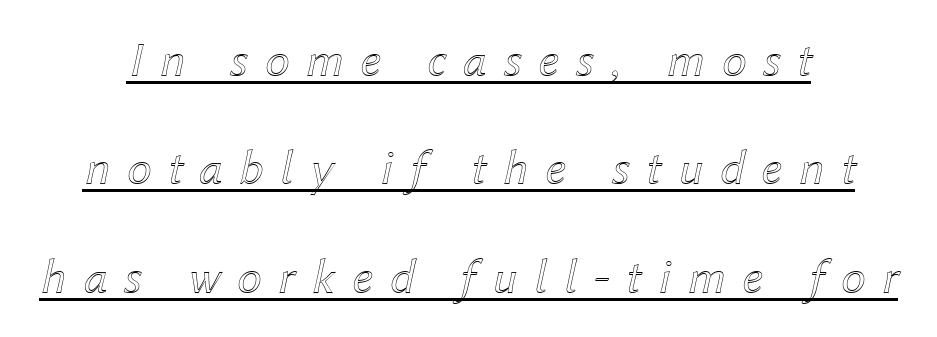
Glance below the letters and you will spot a drawn line. Does the copy run flush right? No — it is centered line by line. Letter spacing: wide. Would a proofreader flag this as italicized? Yes.
